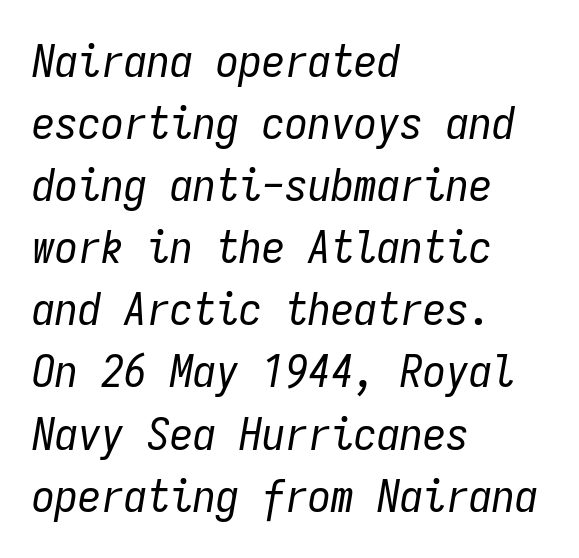
{"italic": "yes", "lean": "right", "slant_degrees": 9, "bold": "no", "weight": "regular", "width": "condensed", "stroke_contrast": "low", "x_height": "medium", "monospaced": "yes", "underline": "no", "align": "left", "line_spacing": "normal", "line_spacing_ratio": 1.35, "letter_spacing": "normal", "letter_spacing_em": 0.0, "glyph_px": 46}
